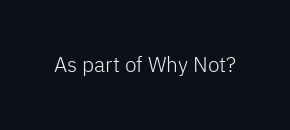
The passage shown is not underscored anywhere. The font's upright variant was chosen for this text. Stems here are at most as thick as an everyday book face. Observe the ordinary spacing: letters are neighbours, not strangers.
